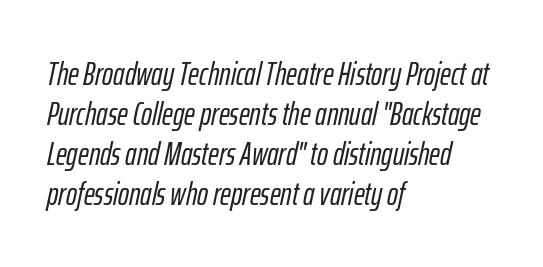
{"italic": "yes", "lean": "right", "slant_degrees": 12, "width": "condensed", "stroke_contrast": "low", "x_height": "medium", "monospaced": "no", "underline": "no", "align": "left", "line_spacing_ratio": 1.21, "letter_spacing": "normal", "letter_spacing_em": 0.0, "glyph_px": 33}
